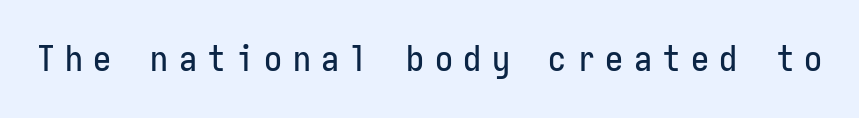
This rendering employs a face without finishing strokes, i.e., a sans-serif. Honestly, there is no underline to notice here at all. This rendering widens character spacing well past its baseline value. The letters stand upright; this is a roman face. Do the characters align in a grid? Yes, the font is monospaced.
